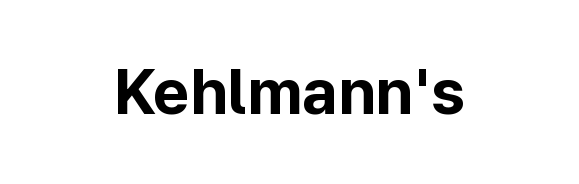
{"serif": "no", "italic": "no", "bold": "yes", "weight": "bold", "width": "normal", "stroke_contrast": "low", "x_height": "medium", "monospaced": "no", "underline": "no", "align": "center", "letter_spacing": "normal", "letter_spacing_em": 0.0, "glyph_px": 63}
